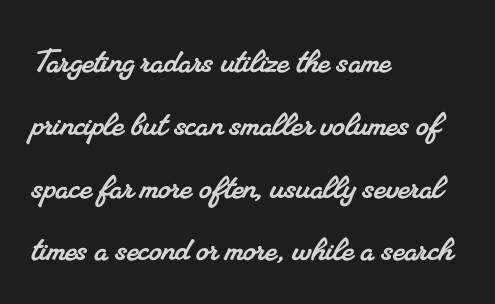
The image shows 40 px serif type; set left-aligned, normal line spacing (1.57x), normal letter spacing, not underlined; medium stroke contrast and a small x-height.
